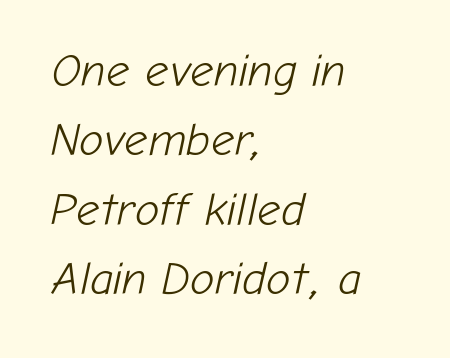
The block of text has a typical density, with ordinary space between rows. Does the copy run flush right? No — it runs flush left. The passage shown has conventional tracking throughout. You can tell it's italic because the verticals aren't actually vertical. Weight: regular or lighter.
